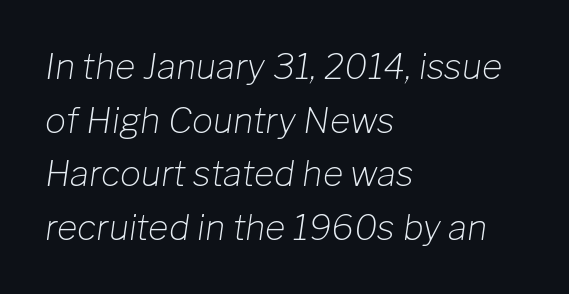
Regular leading. An italicized treatment has been applied to the whole sample. Letters rest on an invisible, unmarked baseline. This is not heavy type; no bold has been used.
